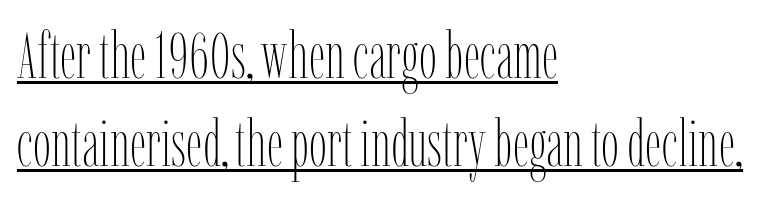
{"italic": "no", "bold": "no", "weight": "thin", "width": "condensed", "stroke_contrast": "low", "x_height": "medium", "monospaced": "no", "underline": "yes", "align": "left", "line_spacing": "normal", "line_spacing_ratio": 1.37, "letter_spacing": "normal", "letter_spacing_em": 0.0, "glyph_px": 64}
